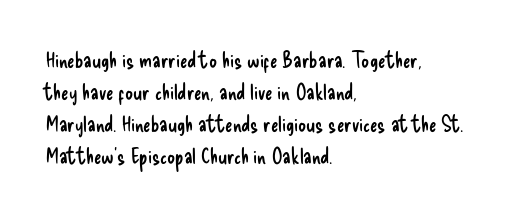
This sample uses an upright cut, with every glyph sitting square on the baseline. Check the space under the baseline: it is left empty. These lines are set flush left with a ragged right edge. Weight: not bold — regular or lighter.
